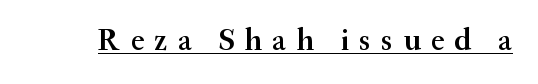
Q: Is the text bold? A: Semi-bold.
Q: Is the text italic (slanted)? A: No, it is upright.
Q: Is the typeface a serif or a sans-serif typeface? A: Serif.
Q: Is the text underlined? A: Yes.
Q: Is the spacing between letters normal or unusually wide? A: Unusually wide.
Q: Width (condensed, normal, or wide)? A: Normal.
Q: Stroke contrast? A: Medium.
Q: x-height? A: Small.
Q: Monospaced? A: No.
